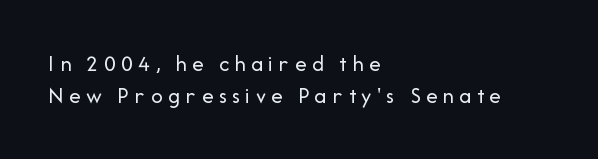
{"italic": "no", "bold": "no", "underline": "no", "align": "left", "line_spacing": "normal", "line_spacing_ratio": 1.38, "letter_spacing": "wide", "letter_spacing_em": 0.23, "glyph_px": 23}
